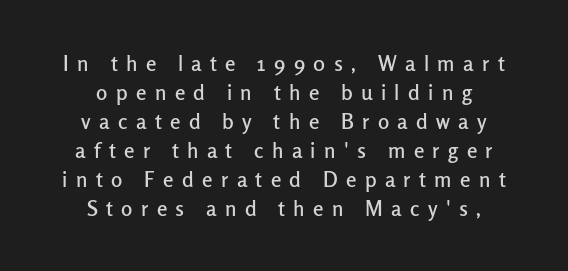
The tracking reads as deliberately expanded to a designer's eye. Every row of glyphs is offset so its center matches the block's center. Successive baselines arrive at the customary interval. Lines of text with bare space underneath. Is there any slant? The stems are plumb.
